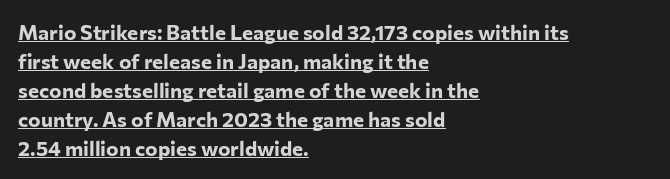
{"italic": "no", "bold": "yes", "underline": "yes", "align": "left", "line_spacing": "normal", "line_spacing_ratio": 1.38, "letter_spacing": "normal", "letter_spacing_em": 0.0, "glyph_px": 21}
